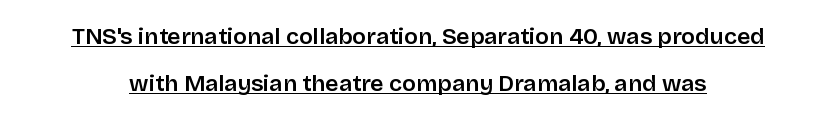
{"italic": "no", "bold": "semi", "underline": "yes", "line_spacing": "loose", "line_spacing_ratio": 2.05, "letter_spacing": "normal", "letter_spacing_em": 0.0, "glyph_px": 23}
